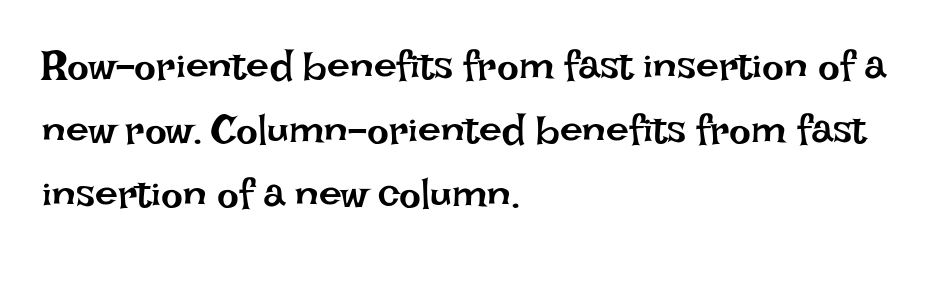
{"italic": "no", "bold": "no", "weight": "regular", "width": "normal", "stroke_contrast": "low", "x_height": "large", "monospaced": "no", "underline": "no", "align": "left", "line_spacing": "normal", "line_spacing_ratio": 1.56, "letter_spacing": "normal", "letter_spacing_em": 0.0, "glyph_px": 41}
